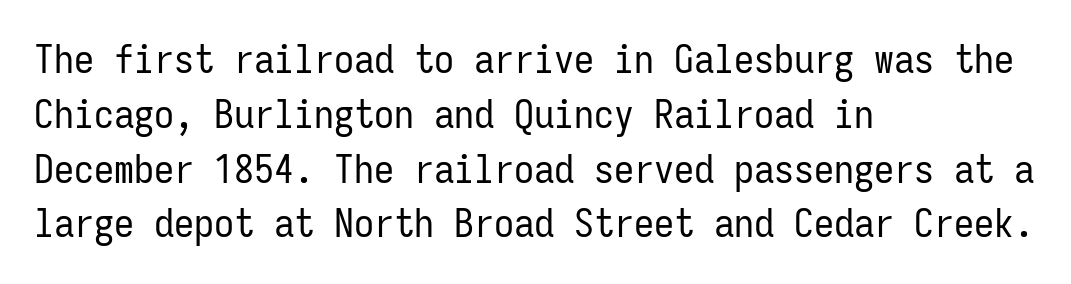
{"serif": "no", "italic": "no", "bold": "no", "weight": "regular", "width": "condensed", "stroke_contrast": "low", "x_height": "medium", "monospaced": "yes", "underline": "no", "align": "left", "line_spacing": "normal", "line_spacing_ratio": 1.37, "letter_spacing": "normal", "letter_spacing_em": 0.0, "glyph_px": 40}
